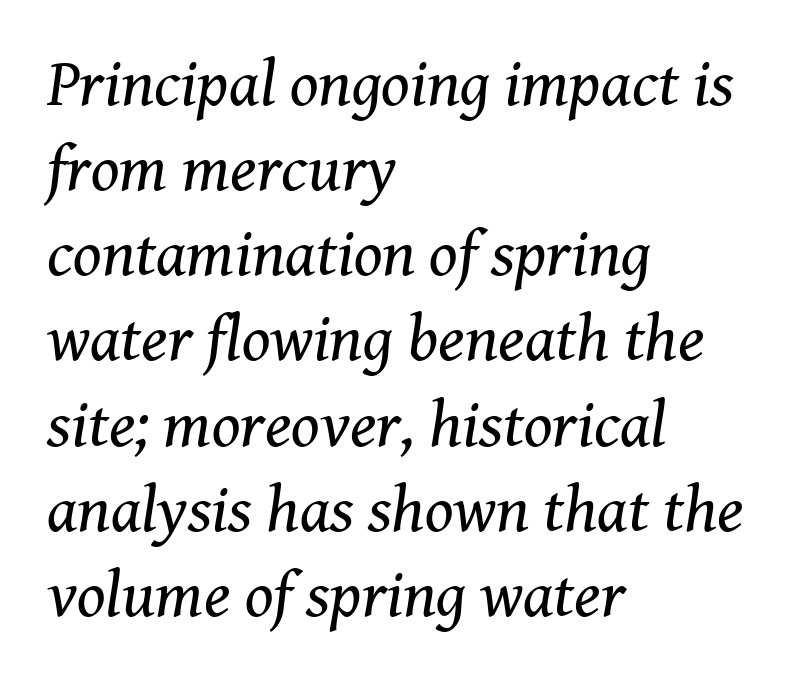
Is the block centered? No — it sits flush against the left margin. Normally led — the rows are evenly, conventionally spaced. The passage shown is typed in a proportional face where columns would drift. The baseline area is clear.
